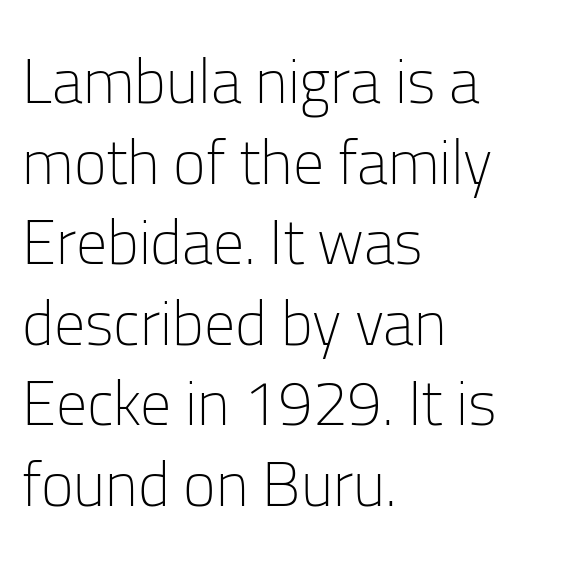
{"serif": "no", "italic": "no", "bold": "no", "weight": "light", "width": "normal", "stroke_contrast": "low", "x_height": "medium", "monospaced": "no", "underline": "no", "align": "left", "line_spacing": "normal", "line_spacing_ratio": 1.3, "letter_spacing": "normal", "letter_spacing_em": 0.0, "glyph_px": 62}
